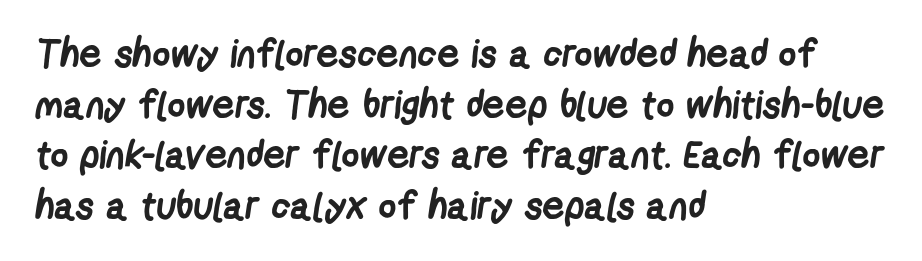
{"serif": "no", "bold": "yes", "weight": "semibold", "width": "condensed", "stroke_contrast": "low", "x_height": "medium", "monospaced": "no", "underline": "no", "align": "left", "line_spacing": "normal", "line_spacing_ratio": 1.3, "letter_spacing": "normal", "letter_spacing_em": 0.0, "glyph_px": 39}
